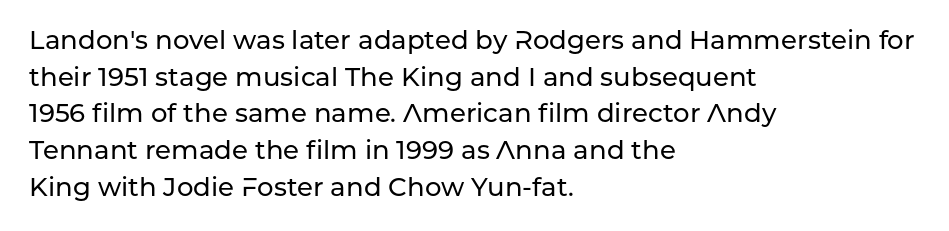
Q: Is the text italic (slanted)? A: No, it is upright.
Q: Is the text underlined? A: No.
Q: How is the paragraph aligned? A: Left-aligned.
Q: Is the spacing between letters normal or unusually wide? A: Normal.
Q: Is the spacing between lines tight, normal or loose? A: Normal.
